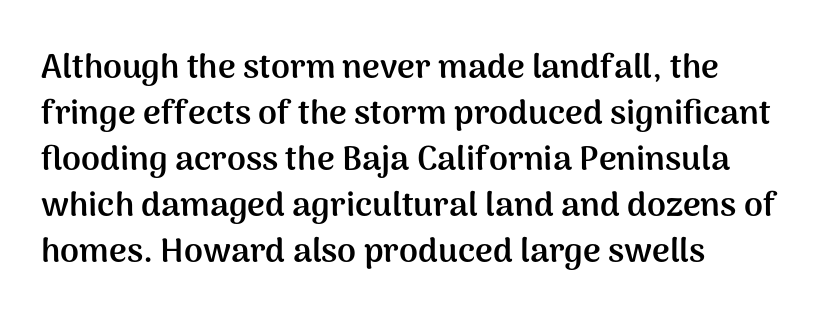
Q: Is the text bold? A: Yes.
Q: Is the text italic (slanted)? A: No, it is upright.
Q: Is the typeface a serif or a sans-serif typeface? A: Sans-serif.
Q: Is the text underlined? A: No.
Q: How is the paragraph aligned? A: Left-aligned.
Q: Is the spacing between letters normal or unusually wide? A: Normal.
Q: Is the spacing between lines tight, normal or loose? A: Normal.
Q: Width (condensed, normal, or wide)? A: Normal.
Q: Stroke contrast? A: Medium.
Q: x-height? A: Medium.
Q: Monospaced? A: No.
